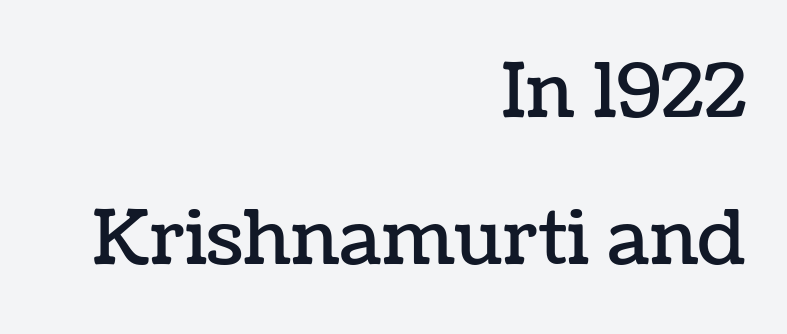
Notice the wide empty band between every row — that's loose leading. The rendering uses natural spacing where letterforms have individual widths. Rule under the text: the space is simply empty. Characters remain perfectly vertical along every line. A typesetter would call this zero additional tracking. Teacher's note: observe the even right margin — that is flush-right alignment.
